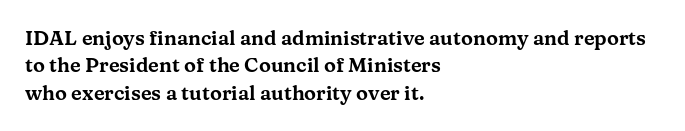
The specimen omits any rule beneath the text block's lines. The face used here is rendered with its standard letterfit. Posture: straight, roman, zero tilt. A student would call this left alignment; a typographer would say flush left, rag right. If you measured baseline to baseline, you'd find a middling distance.
